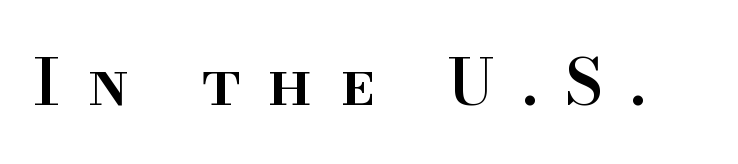
Looks like regular typesetting: each glyph gets only the width it needs. Glance below the letters and you will spot only blank space. In terms of letterspacing, this is a distinctly airy, spread setting. Designer's note — italics off, roman on. Slightly chunky letters — semibold, I'd say, not full bold.
